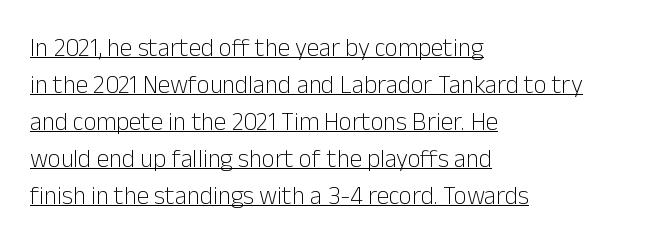
The passage shown is underscored from start to finish. Does the leading feel generous? No, just average. Tracking here is standard; glyphs follow each other at the usual distance. Does the copy run flush right? No — it runs flush left. Italic? Not at all — the glyphs are vertical. Nothing heavy about these letters — not bold at all.
